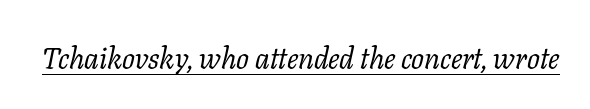
The image shows 30 px regular-weight serif type, italic (leaning right); set normal letter spacing, underlined; low stroke contrast and a medium x-height.
